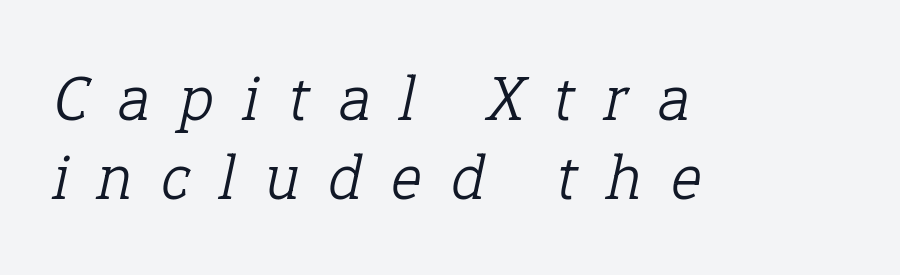
{"serif": "yes", "italic": "yes", "lean": "right", "slant_degrees": 12, "bold": "no", "weight": "light", "width": "normal", "stroke_contrast": "low", "x_height": "medium", "monospaced": "no", "underline": "no", "align": "left", "line_spacing_ratio": 1.22, "letter_spacing": "wide", "letter_spacing_em": 0.46, "glyph_px": 65}
